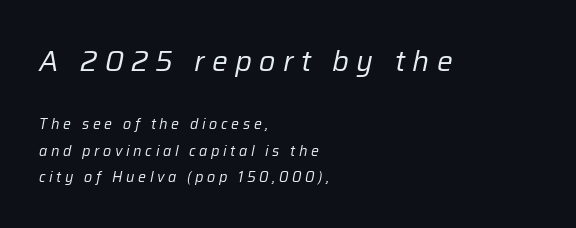
Q: Is the text bold? A: No.
Q: Is the text italic (slanted)? A: Yes, it leans right by about 12 degrees.
Q: Is the text underlined? A: No.
Q: How is the paragraph aligned? A: Left-aligned.
Q: Is the spacing between letters normal or unusually wide? A: Unusually wide.
Q: Which block of text is set in a larger size, the first (top) or the second (bottom)? A: The first (top) one.
Q: Width (condensed, normal, or wide)? A: Normal.
Q: Stroke contrast? A: Low.
Q: x-height? A: Medium.
Q: Monospaced? A: No.
